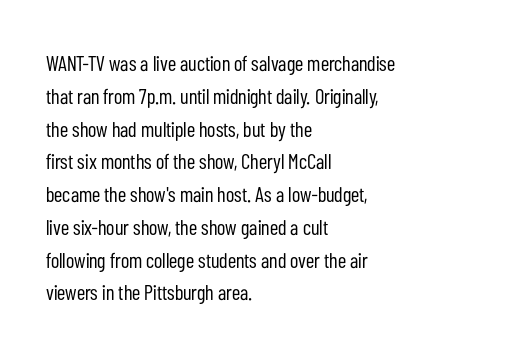
Q: Is the text bold? A: No.
Q: Is the text italic (slanted)? A: No, it is upright.
Q: Is the text underlined? A: No.
Q: How is the paragraph aligned? A: Left-aligned.
Q: Is the spacing between letters normal or unusually wide? A: Normal.
Q: Is the spacing between lines tight, normal or loose? A: Normal.
